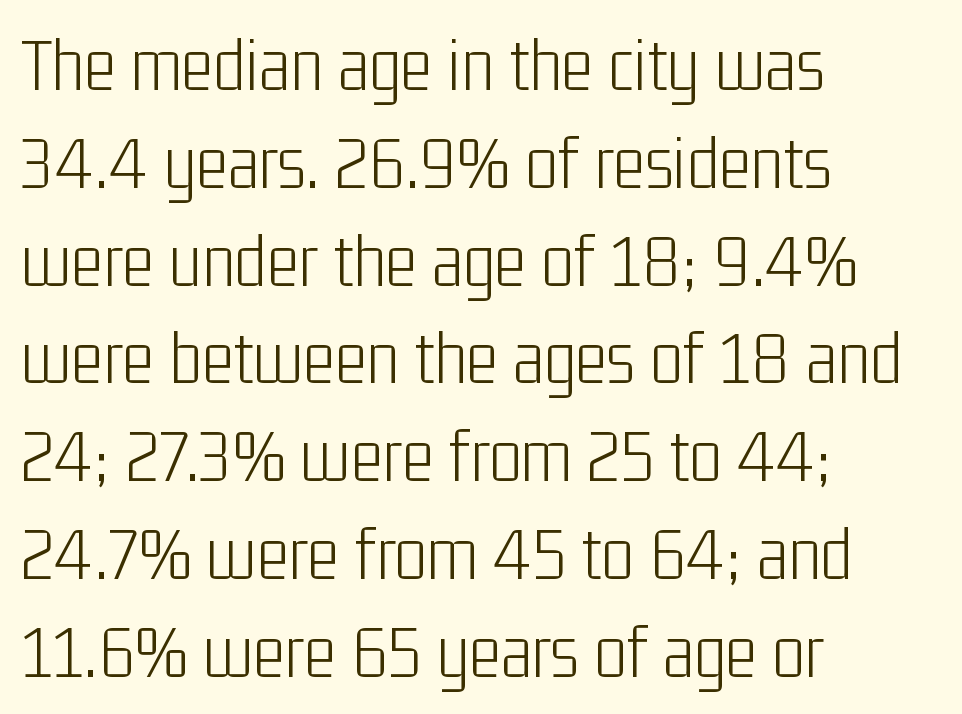
{"serif": "no", "italic": "no", "bold": "no", "weight": "light", "width": "condensed", "stroke_contrast": "low", "x_height": "medium", "monospaced": "no", "underline": "no", "align": "left", "line_spacing": "normal", "line_spacing_ratio": 1.27, "letter_spacing": "normal", "letter_spacing_em": 0.0, "glyph_px": 77}
